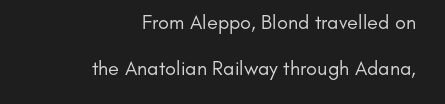
{"italic": "no", "bold": "no", "underline": "no", "align": "right", "line_spacing": "loose", "line_spacing_ratio": 2.3, "letter_spacing": "normal", "letter_spacing_em": 0.0, "glyph_px": 20}
